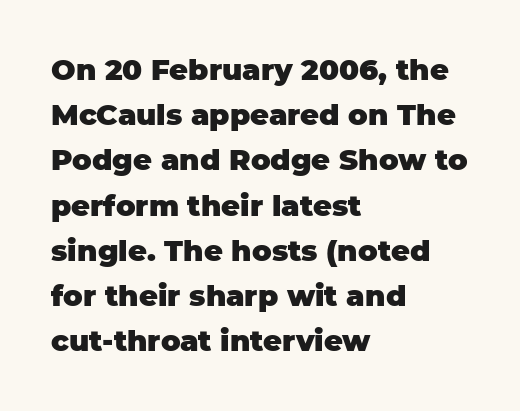
The image shows 29 px heavy sans-serif type, upright; set left-aligned, normal line spacing (1.56x), normal letter spacing, not underlined; low stroke contrast and a large x-height.
